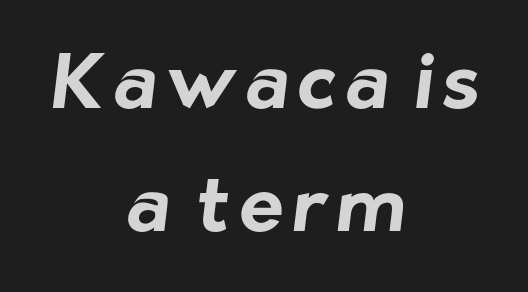
I'd describe the lettering as bold — thick and assertive. Every row of glyphs is offset so its center matches the block's center. Type style note: lacks serifs. Anything drawn beneath the words? Only blank space.
